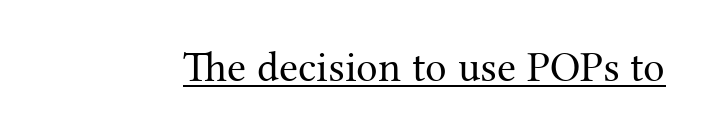
{"serif": "yes", "italic": "no", "bold": "no", "weight": "regular", "width": "normal", "stroke_contrast": "medium", "x_height": "medium", "monospaced": "no", "underline": "yes", "letter_spacing": "normal", "letter_spacing_em": 0.0, "glyph_px": 43}
